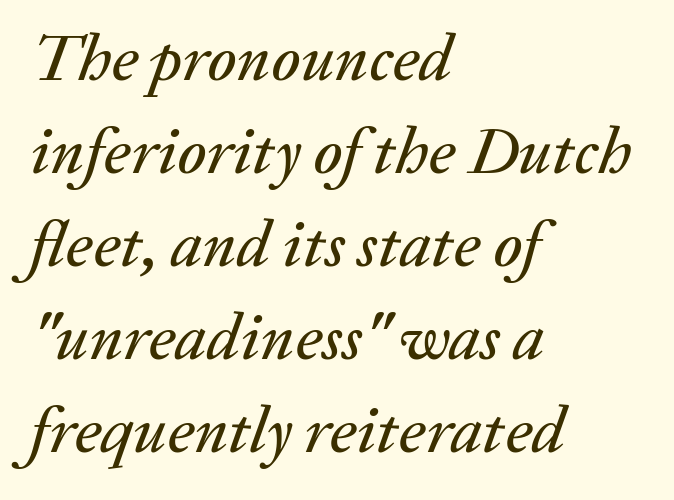
The image shows 66 px text type, italic (leaning right); set left-aligned, normal line spacing (1.41x), normal letter spacing, not underlined; medium stroke contrast and a medium x-height.
